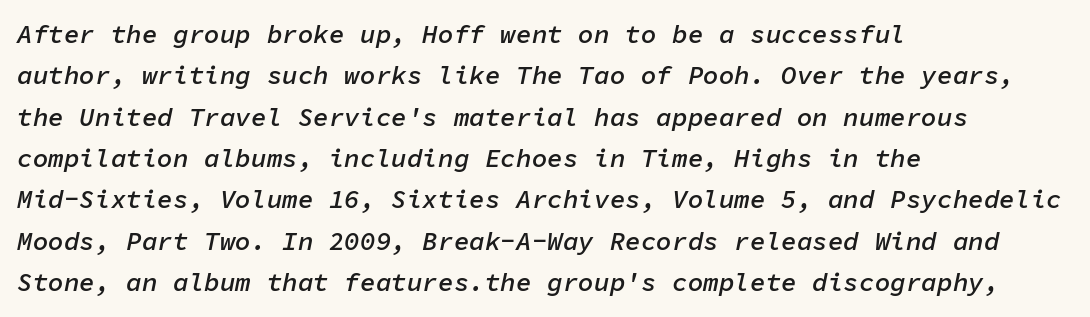
Observe the ordinary spacing: letters are neighbours, not strangers. There's an unmistakable incline to the writing here. No word sits above an underline. The rendering anchors every line to the left-hand side. Students, observe: this is what conventionally led text looks like. On the weight axis this lands at semibold, roughly 600.
